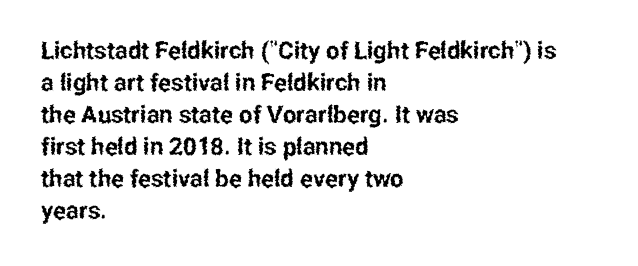
{"italic": "no", "underline": "no", "align": "left", "line_spacing": "normal", "line_spacing_ratio": 1.33, "letter_spacing": "normal", "letter_spacing_em": 0.0, "glyph_px": 24}
